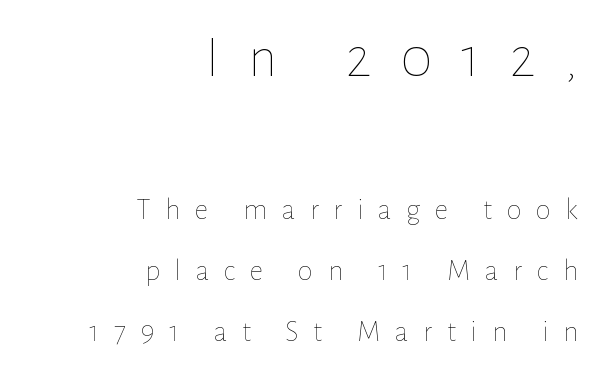
Q: Is the text bold? A: No.
Q: Is the text italic (slanted)? A: No, it is upright.
Q: Is the text underlined? A: No.
Q: How is the paragraph aligned? A: Right-aligned.
Q: Is the spacing between letters normal or unusually wide? A: Unusually wide.
Q: Is the spacing between lines tight, normal or loose? A: Loose.
Q: Which block of text is set in a larger size, the first (top) or the second (bottom)? A: The first (top) one.
Q: Width (condensed, normal, or wide)? A: Normal.
Q: Stroke contrast? A: Low.
Q: x-height? A: Medium.
Q: Monospaced? A: No.
